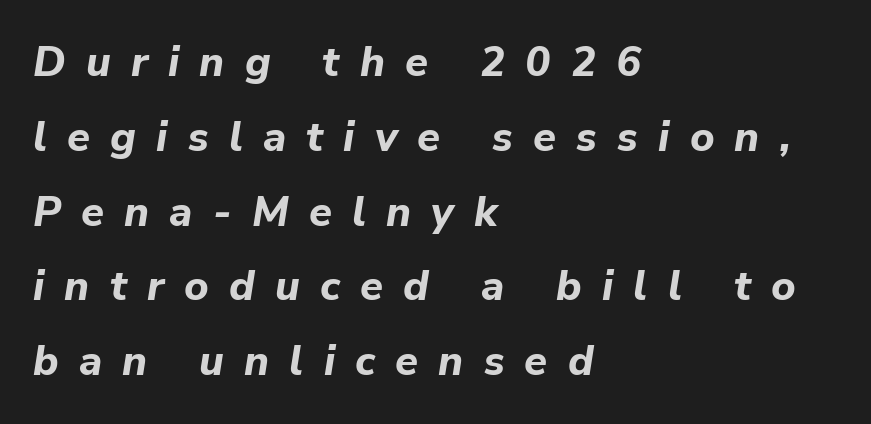
The image shows 42 px bold type, italic (leaning right); set left-aligned, line spacing 1.78x, unusually wide letter spacing (+0.48 em), not underlined; low stroke contrast and a medium x-height.
